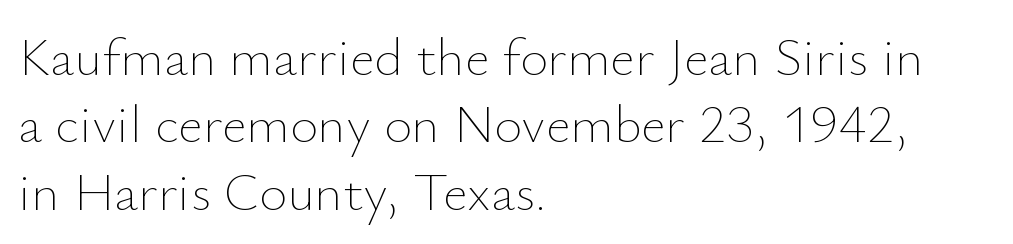
{"italic": "no", "bold": "no", "weight": "thin", "width": "normal", "stroke_contrast": "low", "x_height": "small", "monospaced": "no", "underline": "no", "align": "left", "line_spacing": "normal", "line_spacing_ratio": 1.25, "letter_spacing": "normal", "letter_spacing_em": 0.0, "glyph_px": 54}
